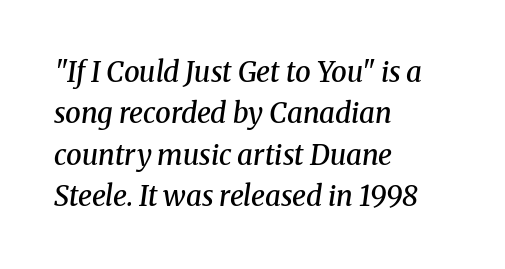
{"serif": "yes", "italic": "yes", "lean": "right", "slant_degrees": 8, "bold": "semi", "weight": "semibold", "width": "normal", "stroke_contrast": "medium", "x_height": "medium", "monospaced": "no", "underline": "no", "align": "left", "line_spacing": "normal", "line_spacing_ratio": 1.48, "letter_spacing": "normal", "letter_spacing_em": 0.0, "glyph_px": 28}
